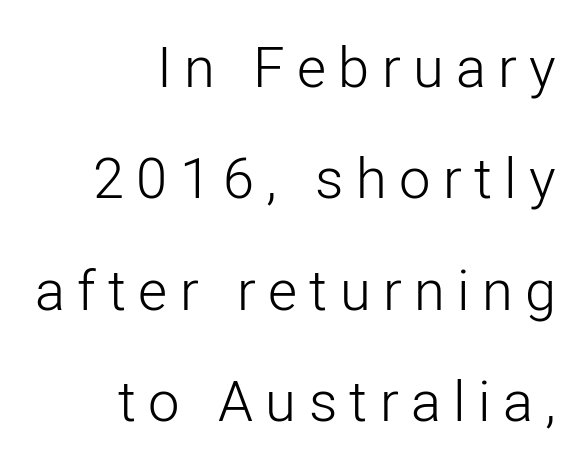
If you measured baseline to baseline, you'd find a long distance. Style check: upright. The letters advance in unequal steps, a hallmark of proportional type. Nothing sits at the stroke ends, so this counts as sans-serif. The strip under each line holds only bare page. Caption: face not bold, strokes unweighted.
